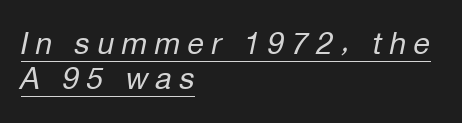
Q: Is the text bold? A: No.
Q: Is the text italic (slanted)? A: Yes, it leans right by about 12 degrees.
Q: Is the text underlined? A: Yes.
Q: How is the paragraph aligned? A: Left-aligned.
Q: Is the spacing between letters normal or unusually wide? A: Unusually wide.
Q: Width (condensed, normal, or wide)? A: Normal.
Q: Stroke contrast? A: Low.
Q: x-height? A: Medium.
Q: Monospaced? A: No.
